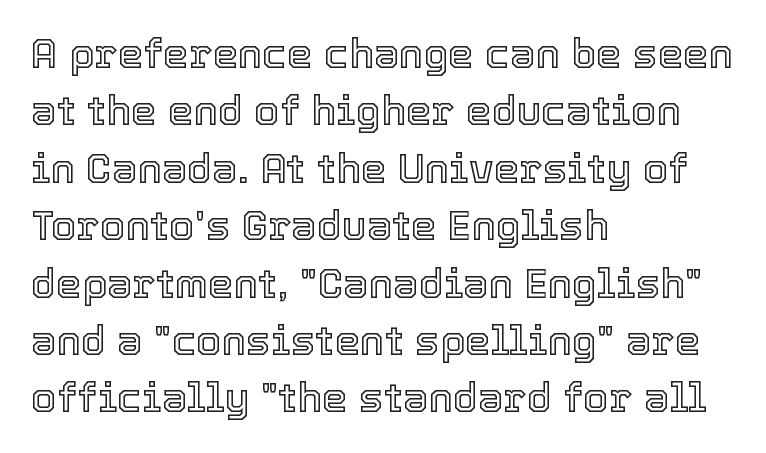
The image shows 41 px text type, upright; set left-aligned, normal line spacing (1.4x), normal letter spacing, not underlined; a medium x-height.
